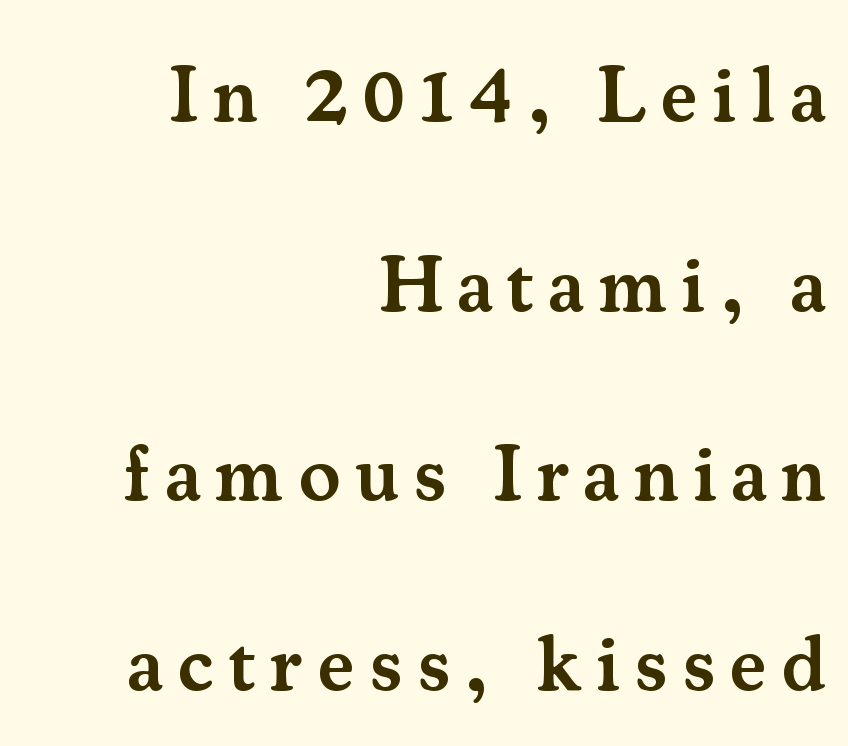
Q: Is the text bold? A: Semi-bold.
Q: Is the text italic (slanted)? A: No, it is upright.
Q: Is the typeface a serif or a sans-serif typeface? A: Serif.
Q: Is the text underlined? A: No.
Q: How is the paragraph aligned? A: Right-aligned.
Q: Is the spacing between lines tight, normal or loose? A: Loose.
Q: Width (condensed, normal, or wide)? A: Normal.
Q: Stroke contrast? A: Medium.
Q: x-height? A: Small.
Q: Monospaced? A: No.
